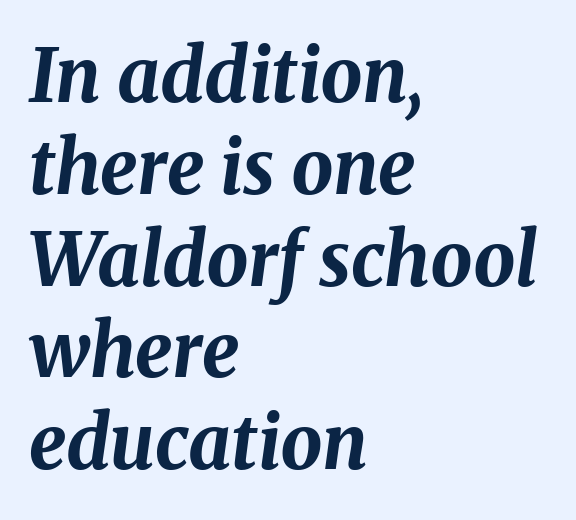
Q: Is the text bold? A: Yes.
Q: Is the text italic (slanted)? A: Yes, it leans right by about 8 degrees.
Q: Is the text underlined? A: No.
Q: How is the paragraph aligned? A: Left-aligned.
Q: Is the spacing between letters normal or unusually wide? A: Normal.
Q: Width (condensed, normal, or wide)? A: Normal.
Q: Stroke contrast? A: Medium.
Q: x-height? A: Medium.
Q: Monospaced? A: No.
